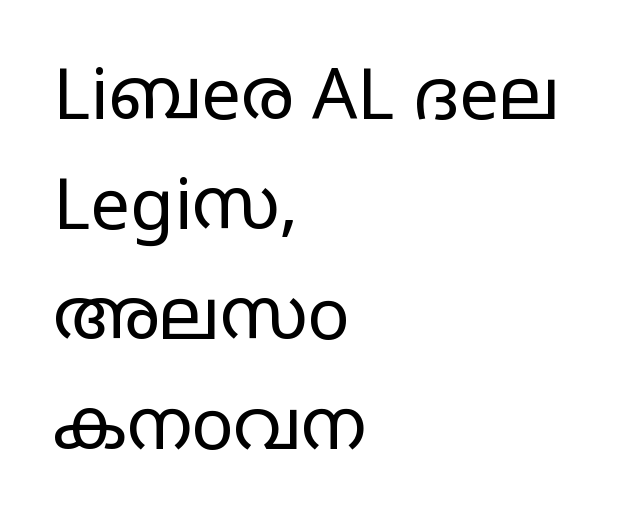
The letters sit at their default tracking, neither squeezed nor spread. Is the stroke heavy? The answer is a plain regular-or-lighter. This sample is left-justified, so line endings fall wherever the words run out. I'd call this a sans setting — the letters go barefoot. What's the leading like? Ordinary, nothing unusual. This sample uses an upright cut, with every glyph sitting square on the baseline.
